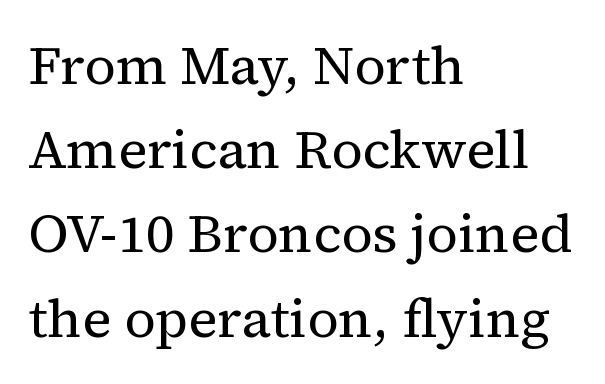
{"serif": "yes", "italic": "no", "bold": "no", "weight": "regular", "width": "normal", "stroke_contrast": "medium", "x_height": "medium", "monospaced": "no", "underline": "no", "align": "left", "line_spacing": "normal", "line_spacing_ratio": 1.56, "letter_spacing": "normal", "letter_spacing_em": 0.0, "glyph_px": 54}
